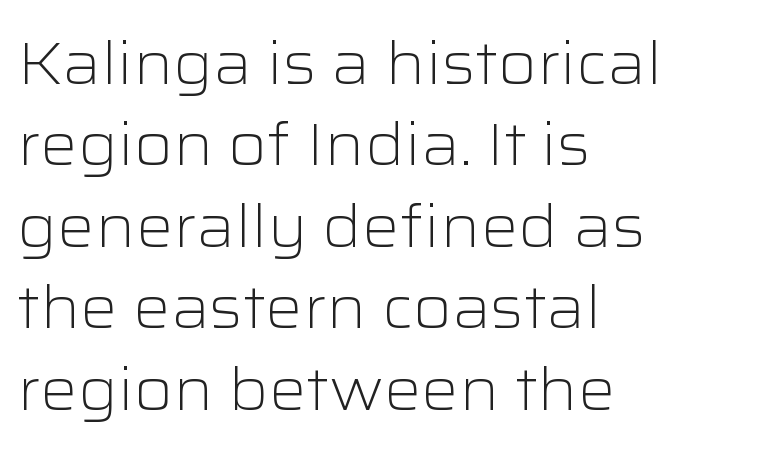
The image shows 59 px light, wide sans-serif type, upright; set left-aligned, normal line spacing (1.38x), normal letter spacing, not underlined; low stroke contrast and a medium x-height.
